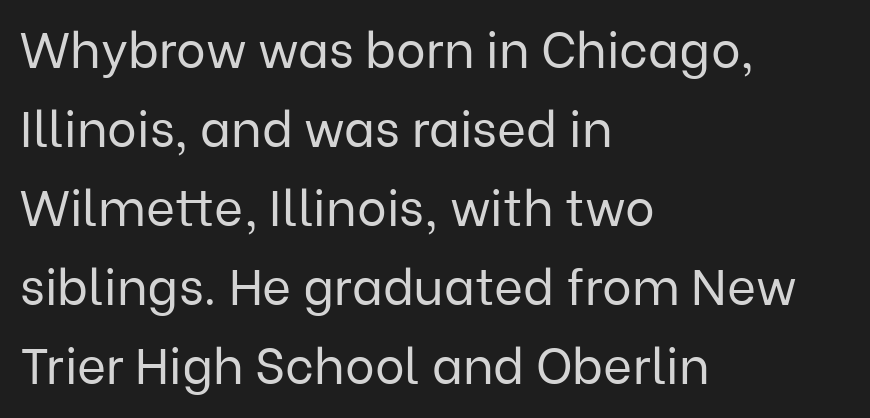
{"serif": "no", "italic": "no", "bold": "no", "weight": "regular", "width": "normal", "stroke_contrast": "low", "x_height": "medium", "monospaced": "no", "underline": "no", "align": "left", "line_spacing": "normal", "line_spacing_ratio": 1.58, "letter_spacing": "normal", "letter_spacing_em": 0.0, "glyph_px": 50}
